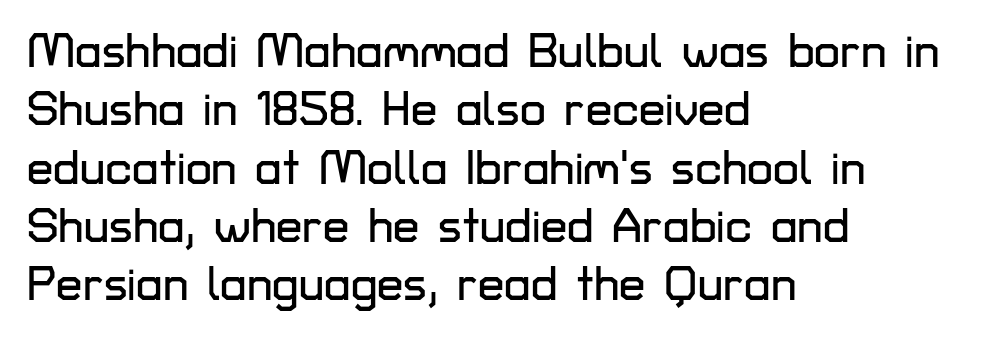
Is there any slant? The stems are plumb. This sample uses plain, unmodified letter spacing. You can tell from the bare stems that sans-serif type was used. If you drew a ruler down the left edge, every line would touch it.
